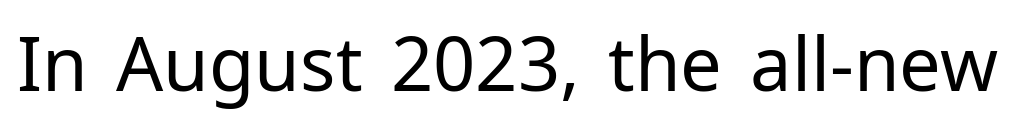
The image shows 74 px regular-weight sans-serif type, upright; set normal letter spacing, not underlined; low stroke contrast and a medium x-height.
